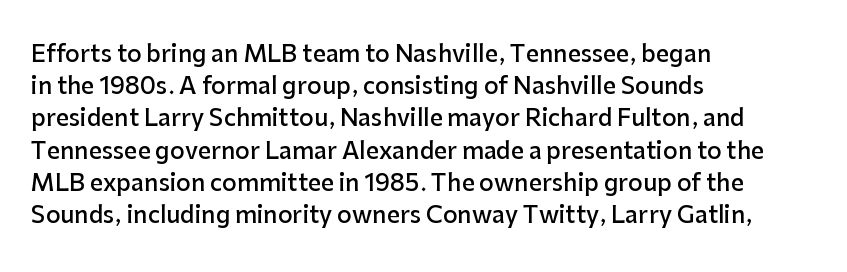
Q: Is the text bold? A: Semi-bold.
Q: Is the text italic (slanted)? A: No, it is upright.
Q: Is the text underlined? A: No.
Q: How is the paragraph aligned? A: Left-aligned.
Q: Is the spacing between letters normal or unusually wide? A: Normal.
Q: Is the spacing between lines tight, normal or loose? A: Normal.
